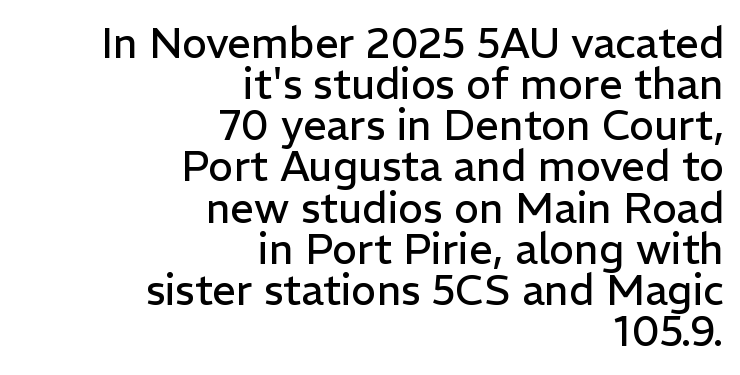
The vertical gap from one line to the next is small. A typesetter would mark this as roman, not italic. This rendering leaves character spacing at its baseline value. Proportional: the letters do not fall into vertical columns. Does the type have serifs? No, each stem ends abruptly.
